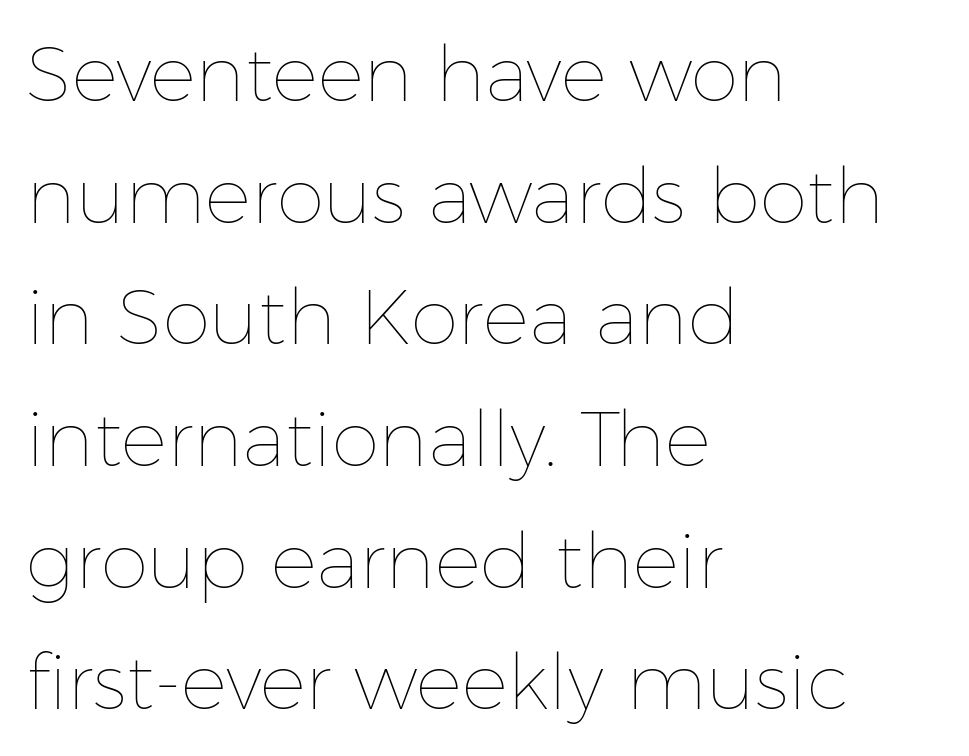
The image shows 77 px thin type, upright; set left-aligned, normal line spacing (1.58x), normal letter spacing, not underlined; low stroke contrast and a medium x-height.
